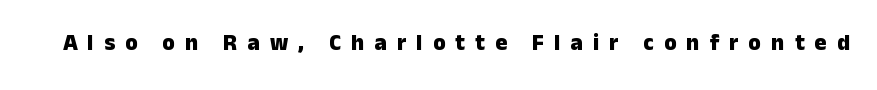
Q: Is the text bold? A: Yes.
Q: Is the text italic (slanted)? A: No, it is upright.
Q: Is the text underlined? A: No.
Q: Is the spacing between letters normal or unusually wide? A: Unusually wide.
